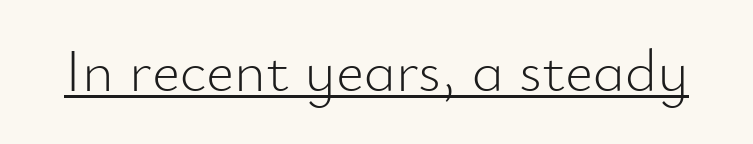
Q: Is the text bold? A: No.
Q: Is the text italic (slanted)? A: No, it is upright.
Q: Is the typeface a serif or a sans-serif typeface? A: Sans-serif.
Q: Is the text underlined? A: Yes.
Q: Is the spacing between letters normal or unusually wide? A: Normal.
Q: Width (condensed, normal, or wide)? A: Normal.
Q: Stroke contrast? A: Low.
Q: x-height? A: Small.
Q: Monospaced? A: No.
